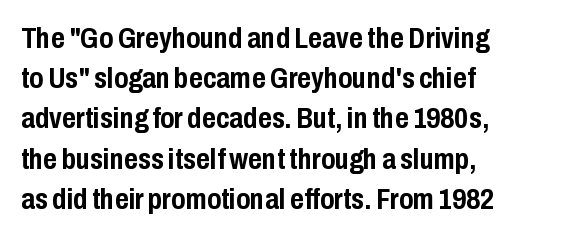
{"serif": "no", "italic": "no", "bold": "yes", "weight": "semibold", "width": "condensed", "stroke_contrast": "low", "x_height": "medium", "monospaced": "no", "underline": "no", "align": "left", "line_spacing": "normal", "line_spacing_ratio": 1.34, "letter_spacing": "normal", "letter_spacing_em": 0.0, "glyph_px": 30}
